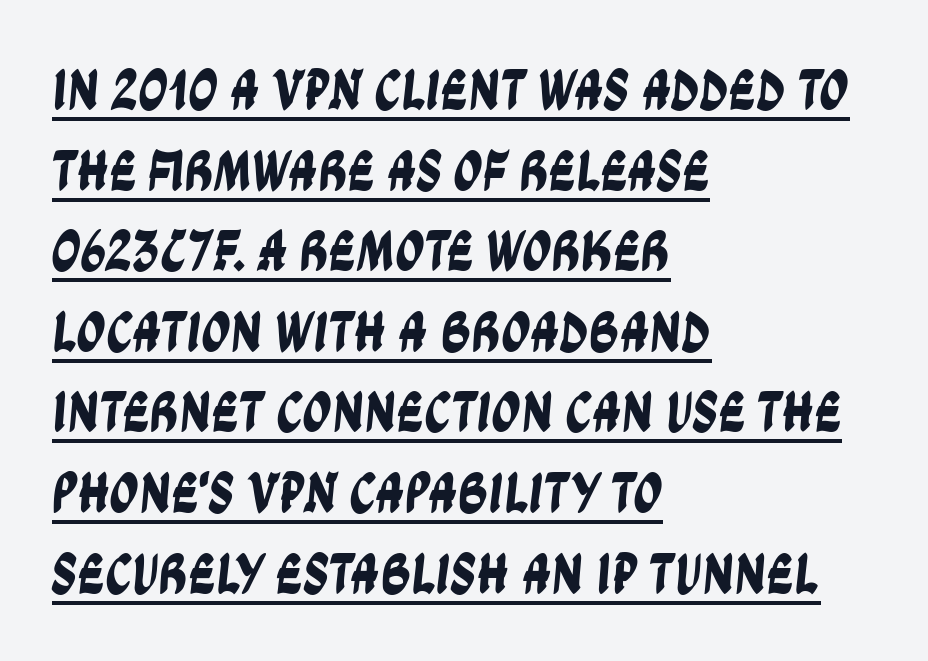
Where is the straight margin? On the left. The text was rendered using a sans face with plain stroke endings. The letterforms sit shoulder to shoulder at normal distance. The rendering uses the underline text-decoration. The block of text has a typical density, with ordinary space between rows. This sample has the flowing, uneven cadence of proportional lettering.
